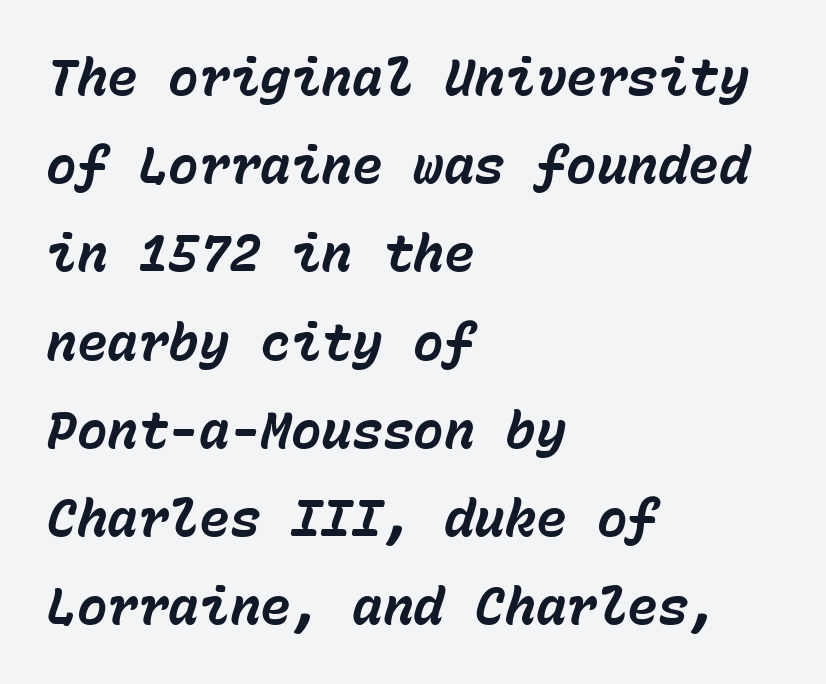
A bare baseline throughout the passage. These lines are rendered in a fixed-pitch font. Notice how thick the strokes are: this is what a full bold looks like. This rendering leaves character spacing at its baseline value.
